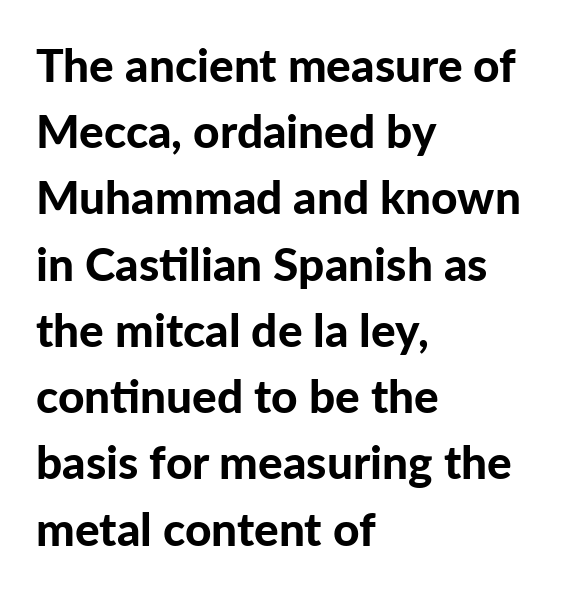
Q: Is the text bold? A: Yes.
Q: Is the text italic (slanted)? A: No, it is upright.
Q: Is the typeface a serif or a sans-serif typeface? A: Sans-serif.
Q: Is the text underlined? A: No.
Q: How is the paragraph aligned? A: Left-aligned.
Q: Is the spacing between letters normal or unusually wide? A: Normal.
Q: Is the spacing between lines tight, normal or loose? A: Normal.
Q: Width (condensed, normal, or wide)? A: Normal.
Q: Stroke contrast? A: Low.
Q: x-height? A: Medium.
Q: Monospaced? A: No.
